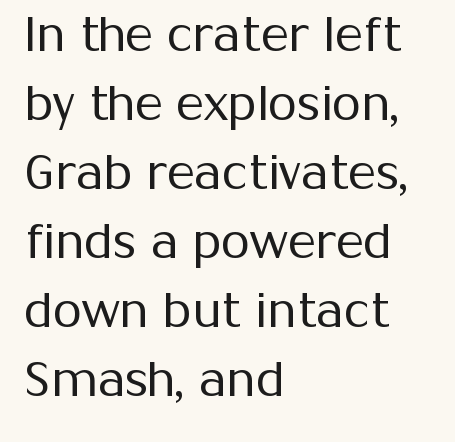
Q: Is the text bold? A: No.
Q: Is the text italic (slanted)? A: No, it is upright.
Q: Is the typeface a serif or a sans-serif typeface? A: Sans-serif.
Q: Is the text underlined? A: No.
Q: How is the paragraph aligned? A: Left-aligned.
Q: Is the spacing between letters normal or unusually wide? A: Normal.
Q: Is the spacing between lines tight, normal or loose? A: Normal.
Q: Width (condensed, normal, or wide)? A: Normal.
Q: Stroke contrast? A: Medium.
Q: x-height? A: Medium.
Q: Monospaced? A: No.
